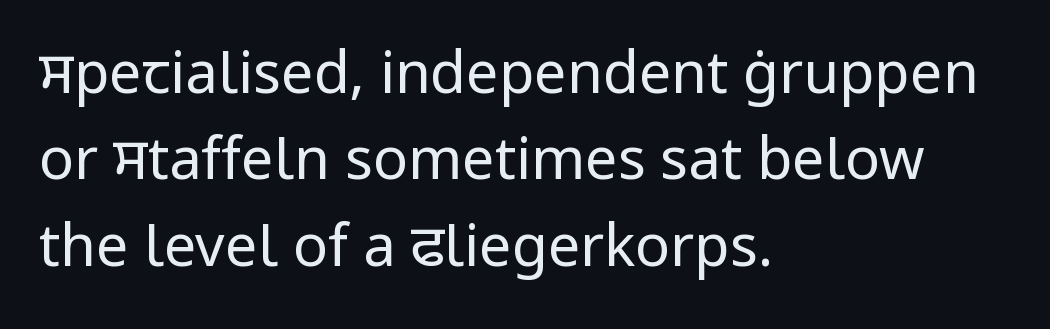
The image shows 58 px regular-weight sans-serif type, upright; set left-aligned, normal line spacing (1.49x), normal letter spacing, not underlined; low stroke contrast and a medium x-height.
